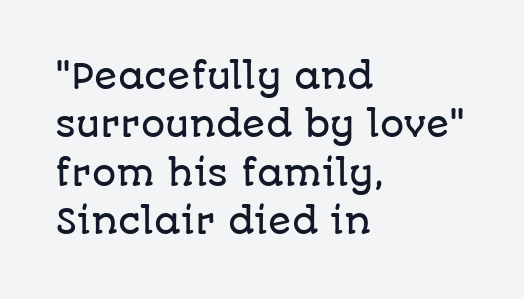
Check the space under the baseline: it is left empty. This rendering employs a face without finishing strokes, i.e., a sans-serif. Left-aligned paragraph, ragged on the right. This is the regular roman posture of the typeface.
